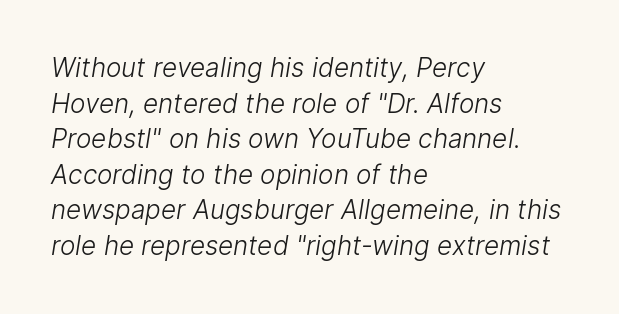
The horizontal fit of the characters is conventional and even. Quick note: interline space is typical. Reading down the block, your eye returns to a fixed left position each line. Compared with a typical body face, this is equally light or lighter still. Quick note: underline off.
